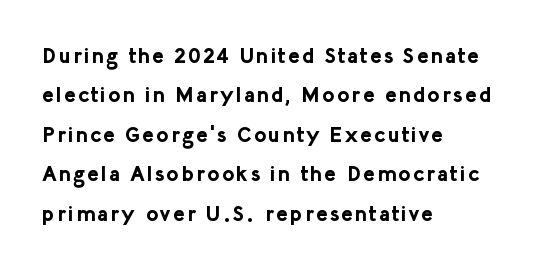
The lines in this sample share a left origin and differ only in where they stop. The sample has been set heavy, in full bold. Quick note: underline off. Do the letters lean? They stand straight.
